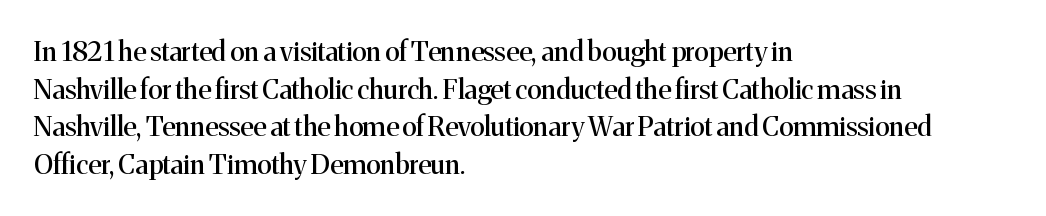
Plain, unruled lines of type. The lines in this sample share a left origin and differ only in where they stop. The specimen reads as upright at a glance. Letter spacing: default. If you measured baseline to baseline, you'd find a middling distance.
